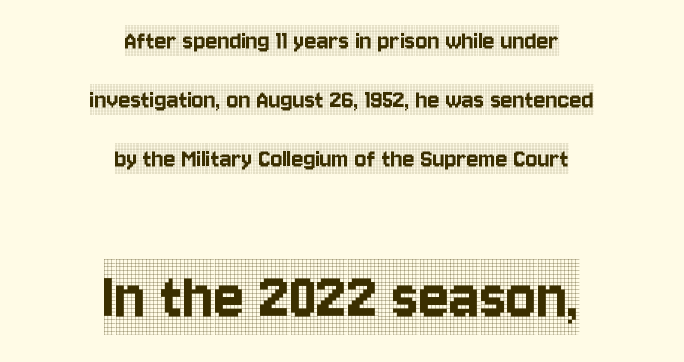
The space directly below the letters is spotless. In terms of letterform style, serifs are clearly present. In CSS terms this would be text-align: center. The specimen reads as upright at a glance. You could not count columns in this text — the font is proportionally spaced. Tracking here is standard; glyphs follow each other at the usual distance.
